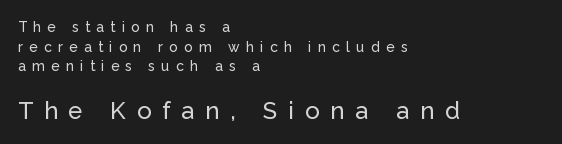
The image shows 24 px text type, upright; set left-aligned, normal line spacing (1.41x), unusually wide letter spacing (+0.45 em), not underlined; the second (bottom) block is 1.71x larger.
